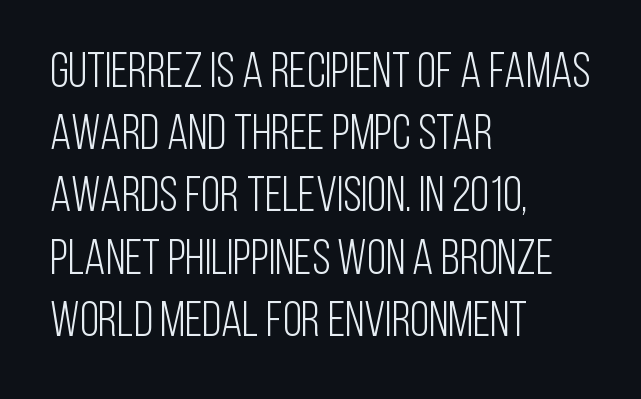
The image shows 49 px light, condensed sans-serif type, upright; set left-aligned, normal line spacing (1.27x), normal letter spacing, not underlined; low stroke contrast and a large x-height.
